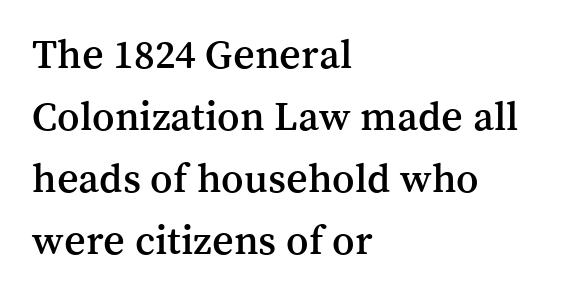
{"serif": "yes", "italic": "no", "width": "normal", "stroke_contrast": "medium", "x_height": "medium", "monospaced": "no", "underline": "no", "align": "left", "line_spacing": "normal", "line_spacing_ratio": 1.48, "letter_spacing": "normal", "letter_spacing_em": 0.0, "glyph_px": 42}
